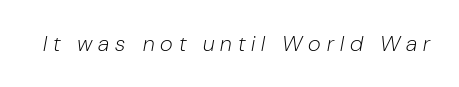
Q: Is the text bold? A: No.
Q: Is the text italic (slanted)? A: Yes, it leans right by about 10 degrees.
Q: Is the text underlined? A: No.
Q: Is the spacing between letters normal or unusually wide? A: Unusually wide.
